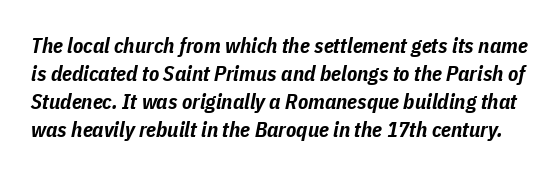
Rendered with sloped, italic letterforms. Observe the ordinary spacing: letters are neighbours, not strangers. Leading matches the norm, producing a regular column. The font is running at its bold setting.
